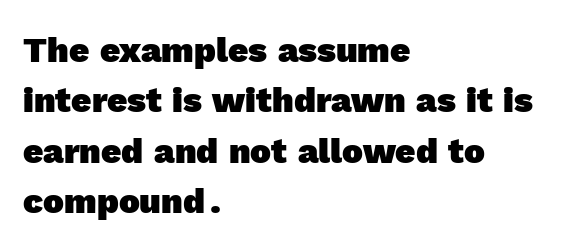
Successive baselines arrive at the customary interval. The face used here is a sans, in the tradition of grotesques and geometrics. Short and long lines alike share a common starting point at left. The specimen omits any rule beneath the text block's lines. Varying glyph widths throughout — classic text-font behaviour. Chunky letters — that's bold for sure.
